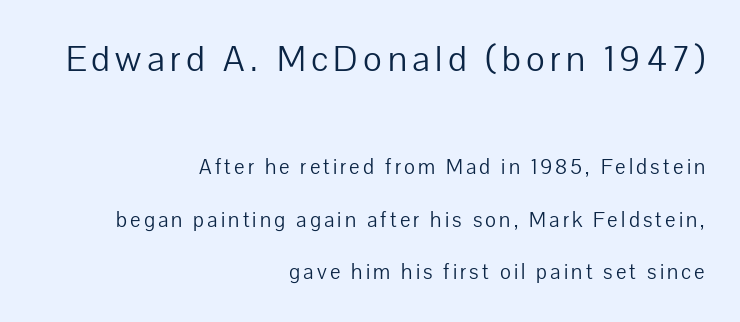
The rendering shrinks the type as you move from the upper chunk to the lower. These lines are rendered in a variable-pitch font. Any mark beneath the type? The region is blank. Look at the bottom of the vertical strokes: they stop flat, with no serifs. The vertical gap from one line to the next is large. Visually the block forms a straight wall on the right and a jagged coastline on the left.
